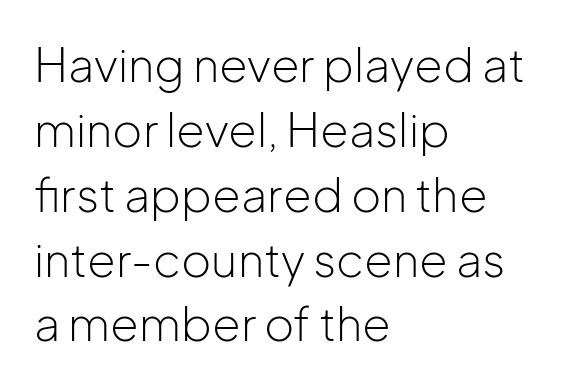
Q: Is the text bold? A: No.
Q: Is the text italic (slanted)? A: No, it is upright.
Q: Is the typeface a serif or a sans-serif typeface? A: Sans-serif.
Q: Is the text underlined? A: No.
Q: How is the paragraph aligned? A: Left-aligned.
Q: Is the spacing between letters normal or unusually wide? A: Normal.
Q: Is the spacing between lines tight, normal or loose? A: Normal.
Q: Width (condensed, normal, or wide)? A: Normal.
Q: Stroke contrast? A: Low.
Q: x-height? A: Medium.
Q: Monospaced? A: No.
